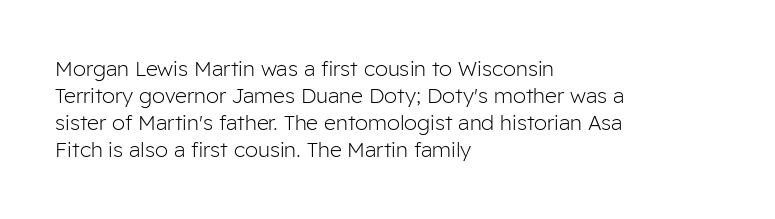
The passage shown is not underscored anywhere. Summary of vertical rhythm: regular, with standard interline spacing. The rag falls on the right side of this text block. Notice how the stems are strictly vertical — no italics here. Vertical stems look standard width or narrower in stroke.
